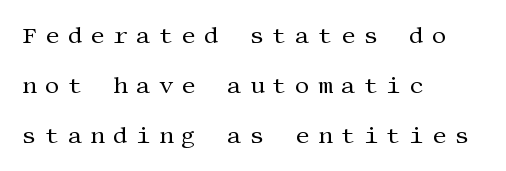
{"italic": "no", "bold": "no", "underline": "no", "align": "left", "line_spacing": "loose", "line_spacing_ratio": 2.17, "letter_spacing": "wide", "letter_spacing_em": 0.35, "glyph_px": 23}
